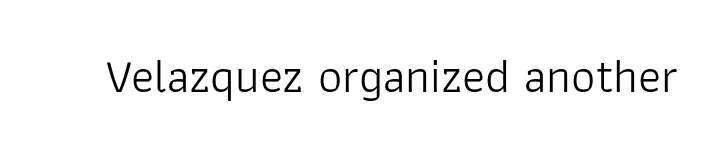
There is no visible air inserted between adjacent glyphs. The face used here is a sans, in the tradition of grotesques and geometrics. The letters advance in unequal steps, a hallmark of proportional type. Clear beneath every line of the passage.
